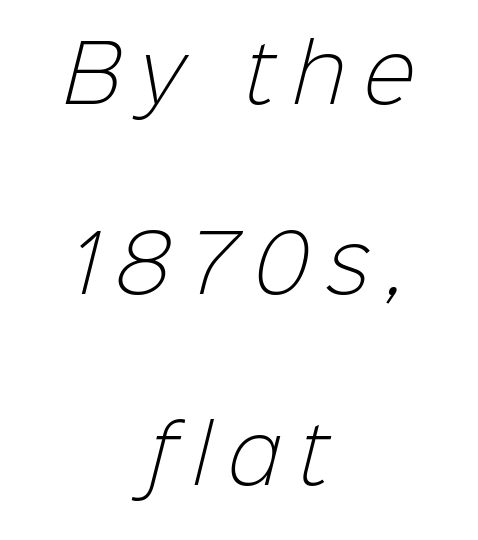
Q: Is the text bold? A: No.
Q: Is the typeface a serif or a sans-serif typeface? A: Sans-serif.
Q: Is the text underlined? A: No.
Q: How is the paragraph aligned? A: Centered.
Q: Is the spacing between letters normal or unusually wide? A: Unusually wide.
Q: Is the spacing between lines tight, normal or loose? A: Loose.
Q: Width (condensed, normal, or wide)? A: Normal.
Q: Stroke contrast? A: Low.
Q: x-height? A: Medium.
Q: Monospaced? A: No.
